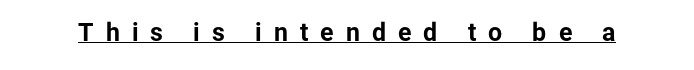
Q: Is the text bold? A: Yes.
Q: Is the text italic (slanted)? A: No, it is upright.
Q: Is the text underlined? A: Yes.
Q: Is the spacing between letters normal or unusually wide? A: Unusually wide.
